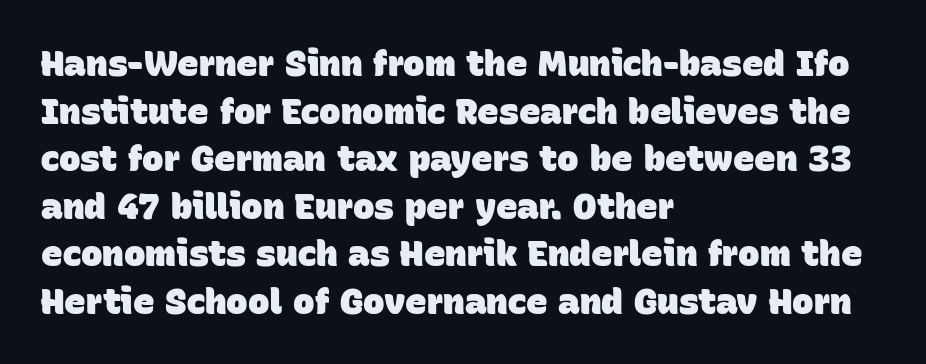
Q: Is the text bold? A: Yes.
Q: Is the typeface a serif or a sans-serif typeface? A: Sans-serif.
Q: Is the text underlined? A: No.
Q: How is the paragraph aligned? A: Left-aligned.
Q: Is the spacing between letters normal or unusually wide? A: Normal.
Q: Is the spacing between lines tight, normal or loose? A: Normal.
Q: Width (condensed, normal, or wide)? A: Normal.
Q: Stroke contrast? A: Low.
Q: x-height? A: Large.
Q: Monospaced? A: No.
